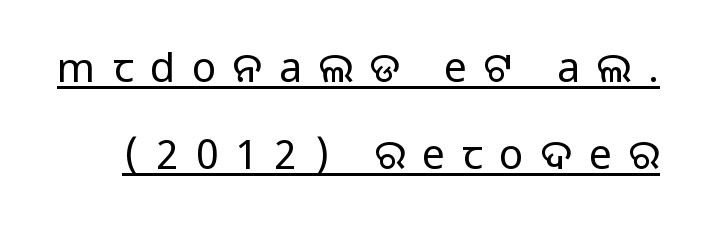
Q: Is the text bold? A: No.
Q: Is the text italic (slanted)? A: No, it is upright.
Q: Is the typeface a serif or a sans-serif typeface? A: Sans-serif.
Q: Is the text underlined? A: Yes.
Q: Is the spacing between letters normal or unusually wide? A: Unusually wide.
Q: Is the spacing between lines tight, normal or loose? A: Loose.
Q: Width (condensed, normal, or wide)? A: Normal.
Q: Stroke contrast? A: Low.
Q: x-height? A: Large.
Q: Monospaced? A: No.
